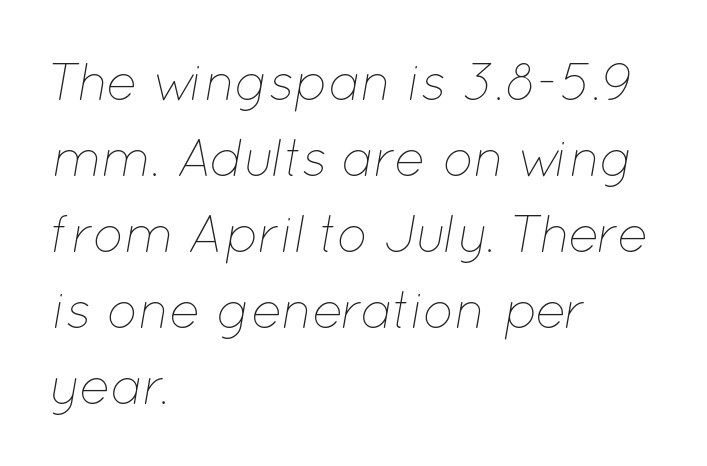
The image shows 52 px thin type, italic (leaning right); set left-aligned, normal line spacing (1.46x), normal letter spacing, not underlined; low stroke contrast and a medium x-height.
